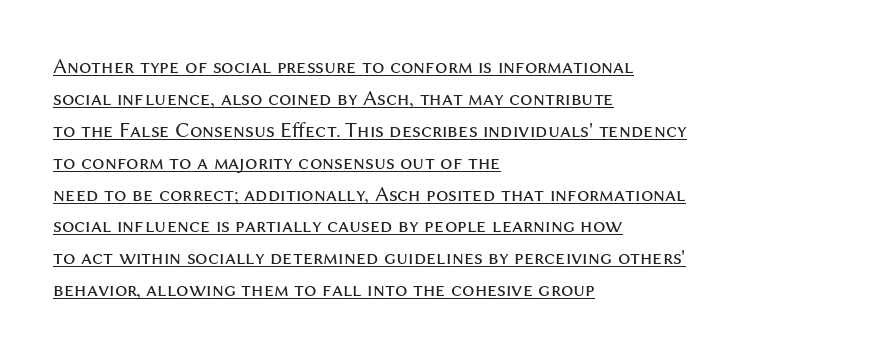
Regarding leading, the lines here are spaced in the standard way. Inter-character spacing is left at the font's built-in metrics. The rendered words wear a rule along their underside. Weight: not bold — regular or lighter.
